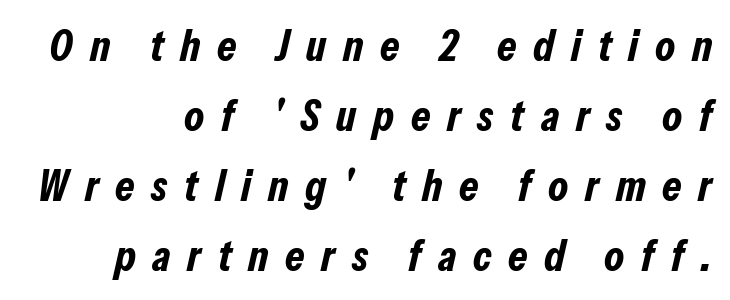
Only glyphs here, with clear space below each row. Does the leading feel generous? No, just average. All the whitespace from short lines collects on the left. This rendering widens character spacing well past its baseline value.
